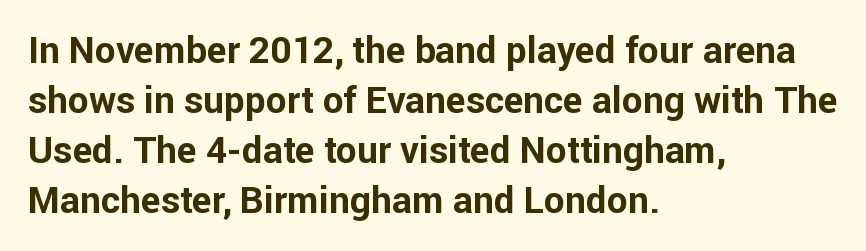
Quick note: interline space is typical. Ordinary non-slanted type is in use. Is the block centered? No — it sits flush against the left margin. Each letter's strokes conclude bluntly, with no projecting serifs.
